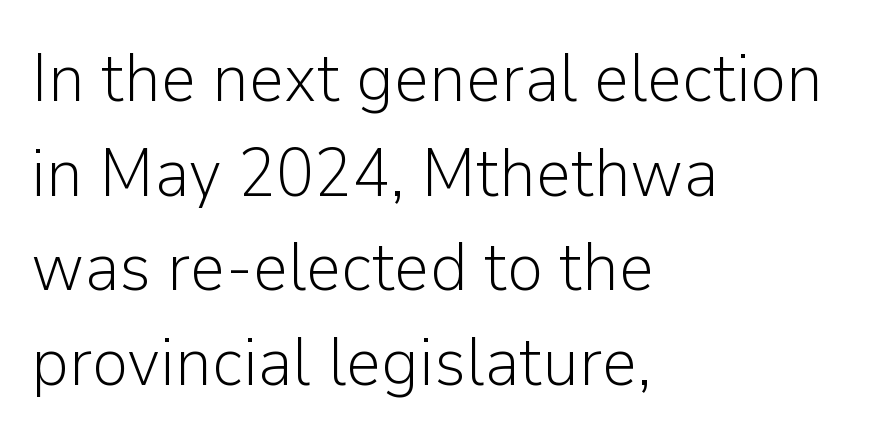
Character widths vary here, with narrow letters taking less room than wide ones. The passage shown is typeset with a sans-serif family. Vertically, the passage feels balanced, rows spaced as you'd expect. Leftover space on each line is placed entirely after the last word. Tracking value appears to be zero — textbook default spacing.
